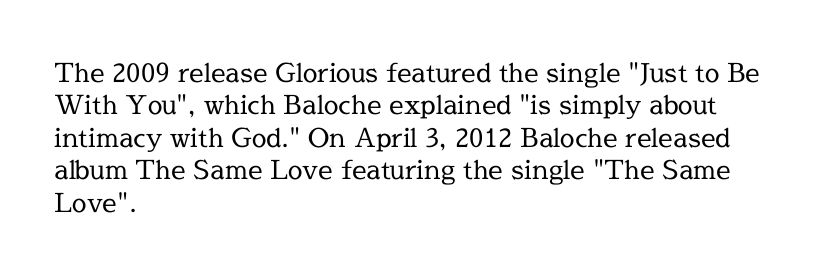
{"italic": "no", "bold": "no", "underline": "no", "align": "left", "line_spacing": "normal", "line_spacing_ratio": 1.25, "letter_spacing": "normal", "letter_spacing_em": 0.0, "glyph_px": 26}
